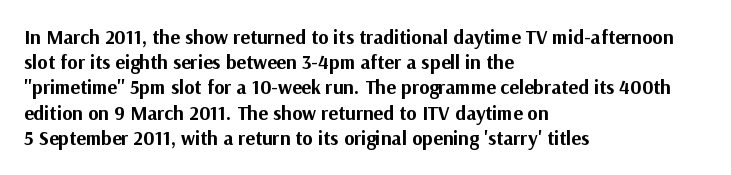
Q: Is the text bold? A: Yes.
Q: Is the text italic (slanted)? A: No, it is upright.
Q: Is the text underlined? A: No.
Q: How is the paragraph aligned? A: Left-aligned.
Q: Is the spacing between letters normal or unusually wide? A: Normal.
Q: Is the spacing between lines tight, normal or loose? A: Normal.
